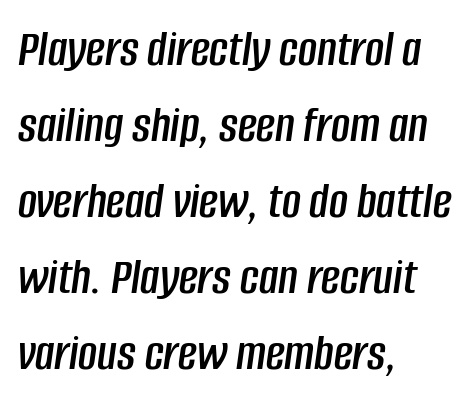
The rendering uses natural spacing where letterforms have individual widths. Teacher's note: observe the even left margin — that is flush-left alignment. There's an unmistakable incline to the writing here. The gaps between neighbouring characters are ordinary and unremarkable. The zone under the glyphs is completely vacant. The designer left line spacing at the default.
